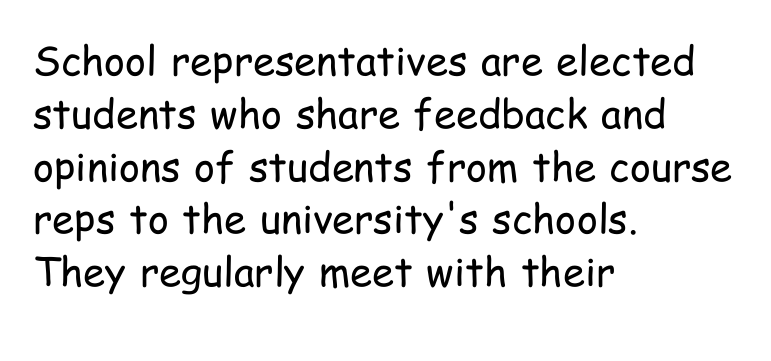
{"serif": "no", "italic": "no", "bold": "no", "weight": "regular", "width": "condensed", "stroke_contrast": "low", "x_height": "medium", "monospaced": "no", "underline": "no", "align": "left", "line_spacing": "normal", "line_spacing_ratio": 1.32, "letter_spacing": "normal", "letter_spacing_em": 0.0, "glyph_px": 40}
